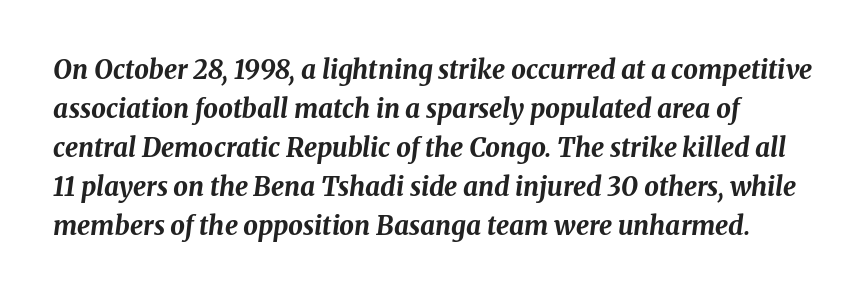
The image shows 26 px bold type, italic (leaning right); set normal line spacing (1.5x), normal letter spacing, not underlined.
